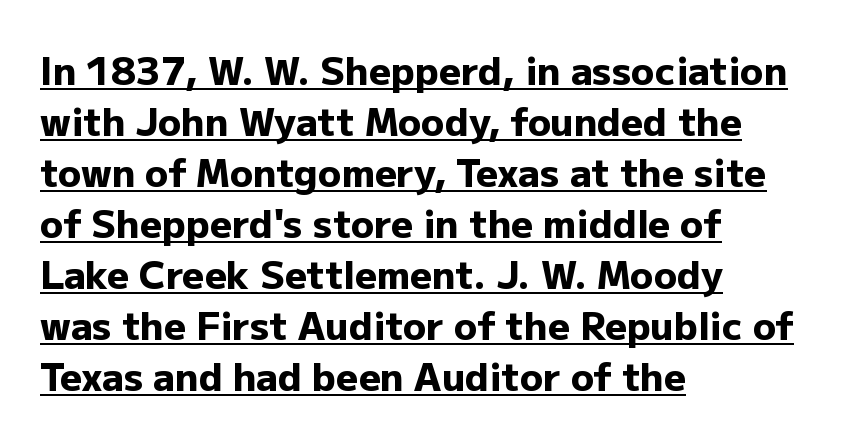
This sample keeps an unexceptional amount of space between lines. Note the varied advance widths — an 'i' is clearly narrower than an 'm'. The lines are quadded left. These lines are composed in type without serifs.
